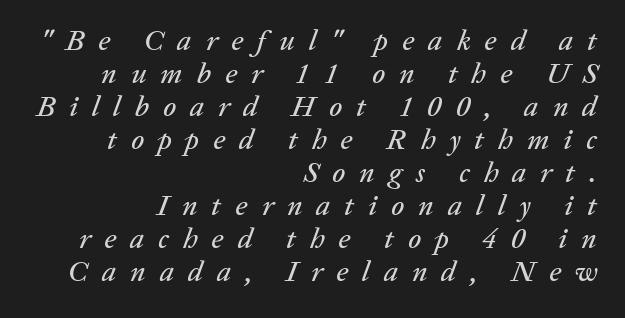
Q: Is the text italic (slanted)? A: Yes, it leans right by about 20 degrees.
Q: Is the text underlined? A: No.
Q: How is the paragraph aligned? A: Right-aligned.
Q: Is the spacing between letters normal or unusually wide? A: Unusually wide.
Q: Is the spacing between lines tight, normal or loose? A: Tight.
Q: Width (condensed, normal, or wide)? A: Normal.
Q: Stroke contrast? A: Low.
Q: x-height? A: Medium.
Q: Monospaced? A: No.
